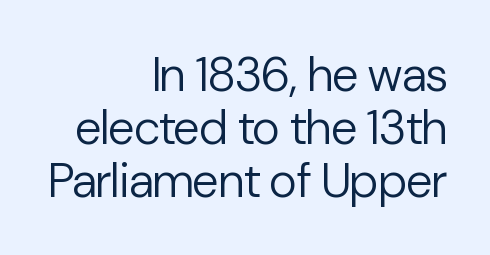
Q: Is the text bold? A: No.
Q: Is the text italic (slanted)? A: No, it is upright.
Q: Is the typeface a serif or a sans-serif typeface? A: Sans-serif.
Q: Is the text underlined? A: No.
Q: How is the paragraph aligned? A: Right-aligned.
Q: Is the spacing between letters normal or unusually wide? A: Normal.
Q: Is the spacing between lines tight, normal or loose? A: Tight.
Q: Width (condensed, normal, or wide)? A: Normal.
Q: Stroke contrast? A: Low.
Q: x-height? A: Medium.
Q: Monospaced? A: No.
